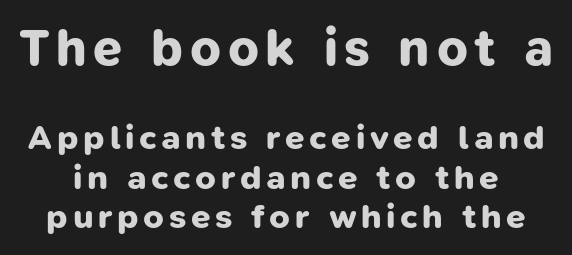
{"serif": "no", "bold": "yes", "weight": "bold", "width": "normal", "stroke_contrast": "low", "x_height": "medium", "monospaced": "no", "underline": "no", "line_spacing": "tight", "line_spacing_ratio": 1.13, "larger_block": "first", "size_ratio": 1.49, "glyph_px": 52}
